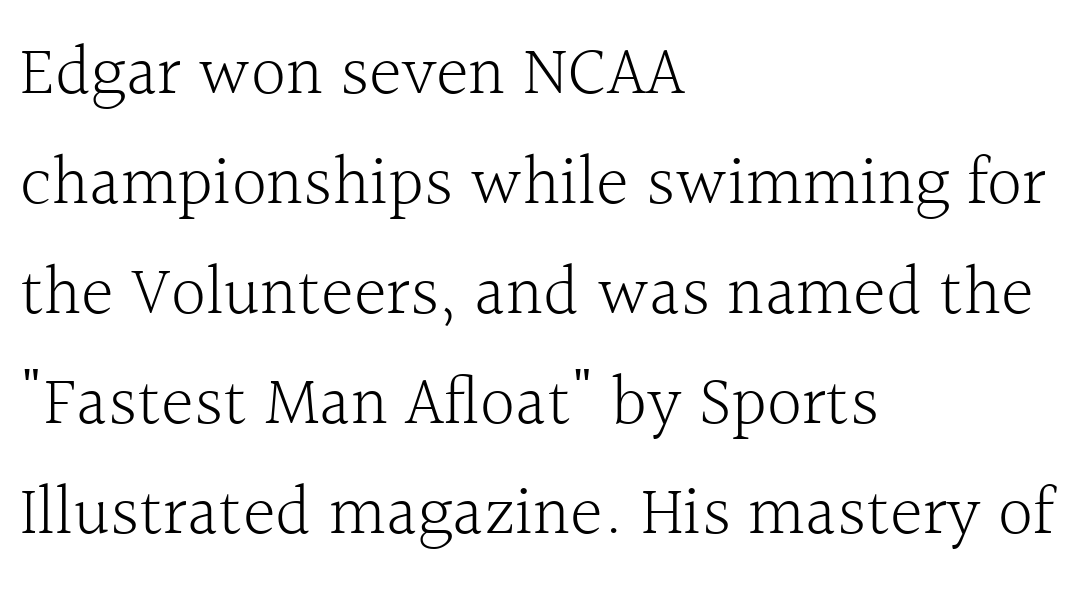
The image shows 70 px light serif type, upright; set left-aligned, normal line spacing (1.57x), normal letter spacing, not underlined; a medium x-height.
